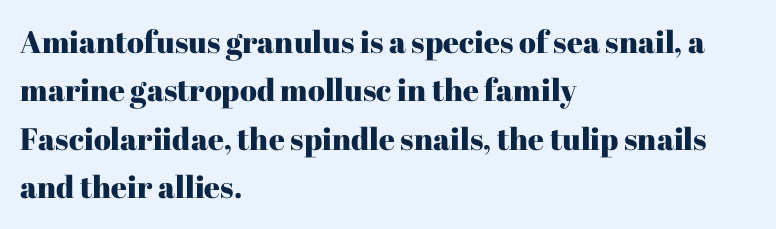
{"serif": "yes", "italic": "no", "width": "normal", "stroke_contrast": "high", "x_height": "medium", "monospaced": "no", "underline": "no", "align": "left", "line_spacing": "normal", "line_spacing_ratio": 1.56, "letter_spacing": "normal", "letter_spacing_em": 0.0, "glyph_px": 31}
